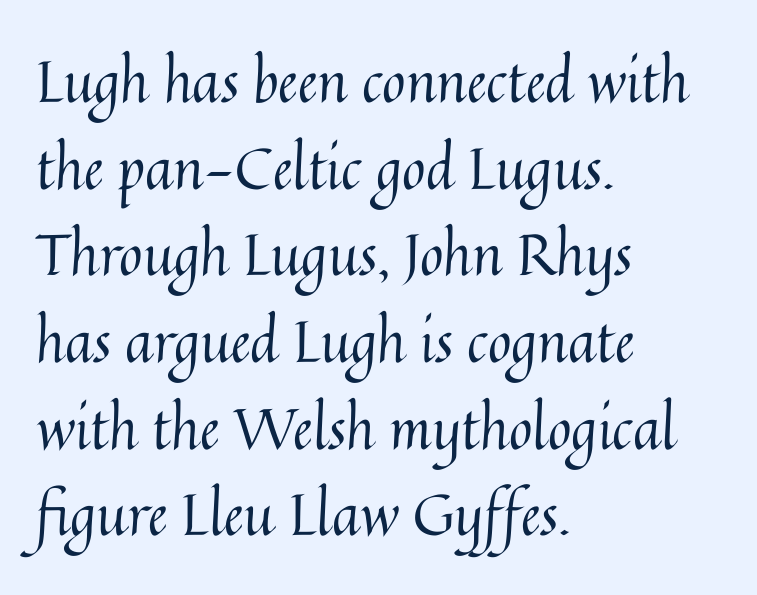
{"bold": "no", "weight": "regular", "width": "normal", "stroke_contrast": "medium", "x_height": "medium", "monospaced": "no", "underline": "no", "align": "left", "line_spacing": "normal", "line_spacing_ratio": 1.52, "letter_spacing": "normal", "letter_spacing_em": 0.0, "glyph_px": 57}
